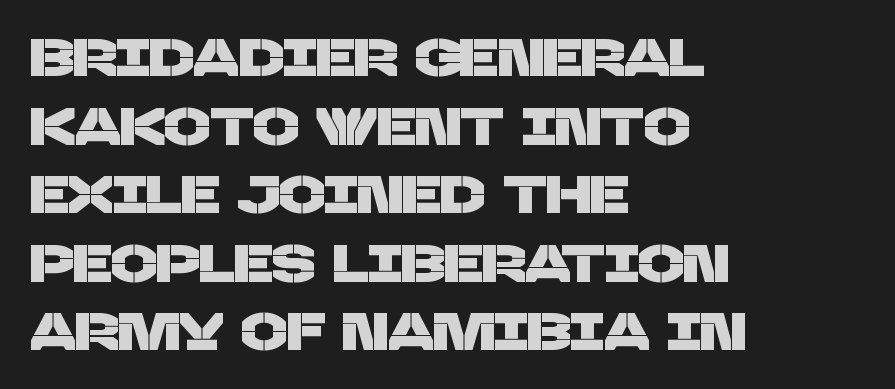
The image shows 54 px sans-serif type; set left-aligned, normal line spacing (1.27x), normal letter spacing, not underlined; low stroke contrast and a large x-height.
